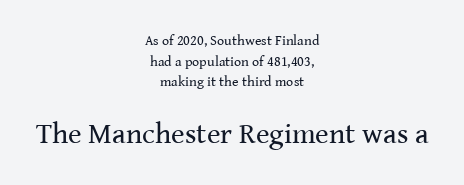
The image shows 29 px regular-weight serif type, upright; set centered, normal line spacing (1.48x), normal letter spacing, not underlined; the second (bottom) block is 2.07x larger; medium stroke contrast and a medium x-height.
